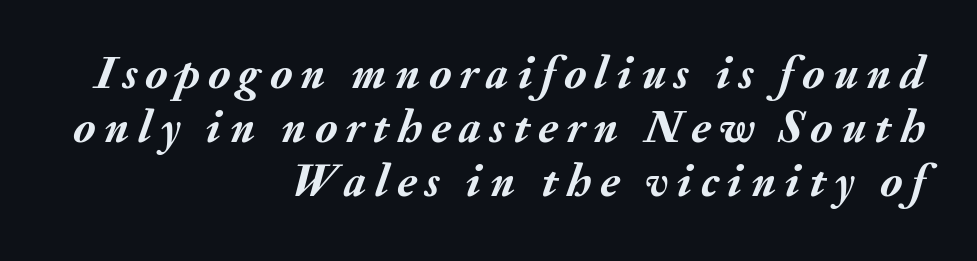
{"italic": "yes", "lean": "right", "slant_degrees": 20, "bold": "yes", "weight": "semibold", "width": "normal", "stroke_contrast": "medium", "x_height": "small", "monospaced": "no", "underline": "no", "align": "right", "line_spacing": "tight", "line_spacing_ratio": 1.15, "glyph_px": 47}
